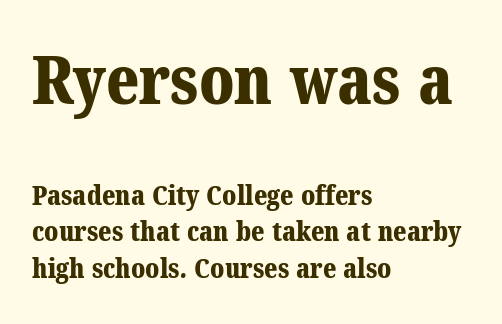
{"serif": "yes", "bold": "yes", "weight": "bold", "width": "normal", "stroke_contrast": "medium", "x_height": "medium", "monospaced": "no", "underline": "no", "align": "left", "line_spacing": "normal", "line_spacing_ratio": 1.35, "letter_spacing": "normal", "letter_spacing_em": 0.0, "larger_block": "first", "size_ratio": 2.48, "glyph_px": 67}
